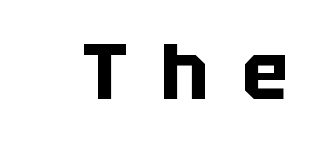
The image shows 78 px bold sans-serif type, upright; set unusually wide letter spacing (+0.43 em), not underlined; low stroke contrast and a large x-height.
